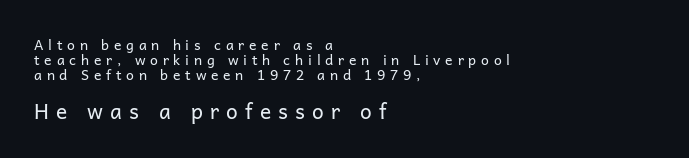
{"italic": "no", "bold": "no", "underline": "no", "align": "left", "line_spacing": "tight", "line_spacing_ratio": 1.07, "letter_spacing": "wide", "letter_spacing_em": 0.34, "larger_block": "second", "size_ratio": 1.5, "glyph_px": 21}
